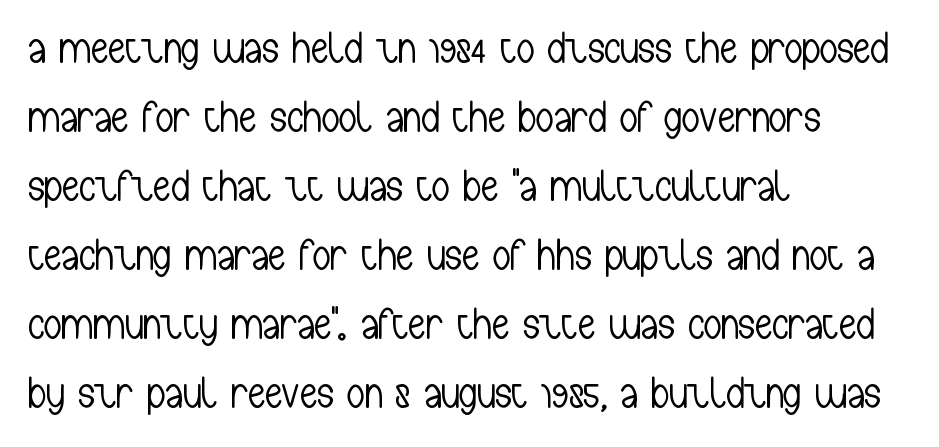
If you measured baseline to baseline, you'd find a middling distance. A classic flush-left, rag-right setting is used for this passage. To sum up the face: it is a sans, with no serifs. Clear beneath every line of the passage. These lines keep a tight, regular rhythm from letter to letter.
